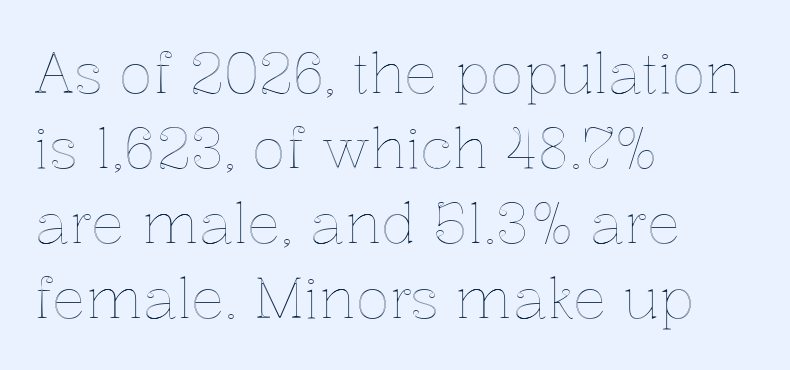
{"italic": "no", "width": "normal", "x_height": "medium", "monospaced": "no", "underline": "no", "align": "left", "line_spacing": "normal", "line_spacing_ratio": 1.34, "letter_spacing": "normal", "letter_spacing_em": 0.0, "glyph_px": 56}
